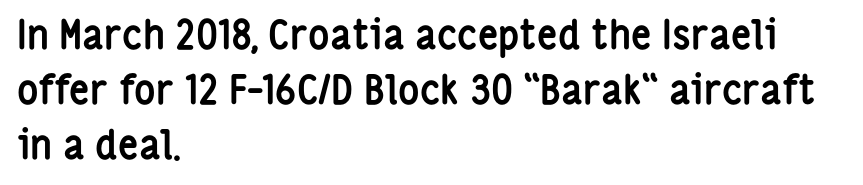
{"serif": "no", "italic": "no", "bold": "yes", "weight": "semibold", "width": "condensed", "stroke_contrast": "low", "x_height": "medium", "monospaced": "no", "underline": "no", "align": "left", "line_spacing": "normal", "line_spacing_ratio": 1.38, "letter_spacing": "normal", "letter_spacing_em": 0.0, "glyph_px": 40}
